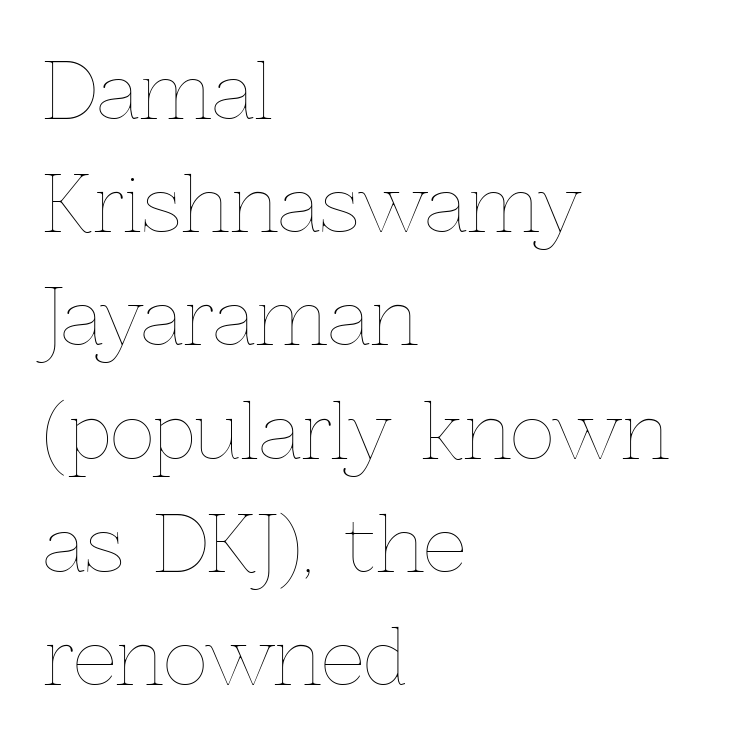
The image shows 76 px thin type, upright; set left-aligned, normal line spacing (1.49x), normal letter spacing, not underlined; a medium x-height.
